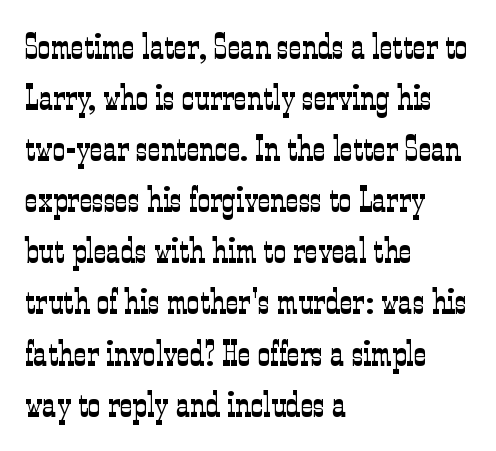
The image shows 35 px light, condensed serif type, upright; set left-aligned, normal line spacing (1.46x), normal letter spacing, not underlined; low stroke contrast and a medium x-height.
